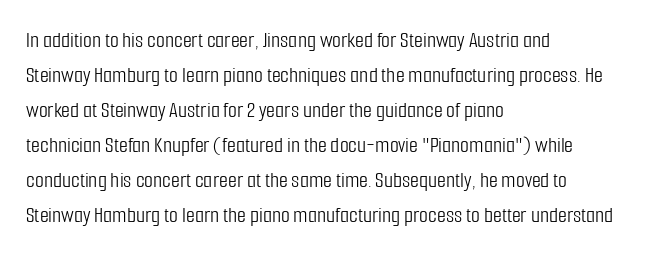
{"italic": "no", "bold": "no", "underline": "no", "align": "left", "line_spacing": "normal", "line_spacing_ratio": 1.52, "letter_spacing": "normal", "letter_spacing_em": 0.0, "glyph_px": 23}
